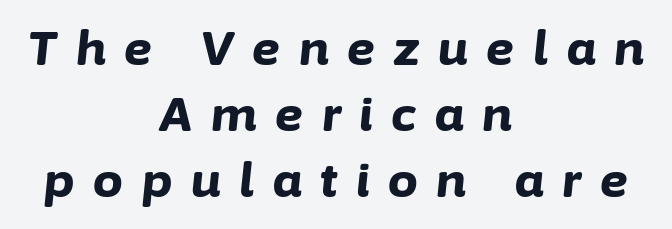
{"italic": "yes", "lean": "right", "slant_degrees": 6, "bold": "yes", "weight": "bold", "width": "normal", "stroke_contrast": "low", "x_height": "medium", "monospaced": "no", "underline": "no", "align": "center", "line_spacing": "normal", "line_spacing_ratio": 1.4, "letter_spacing": "wide", "letter_spacing_em": 0.4, "glyph_px": 47}
